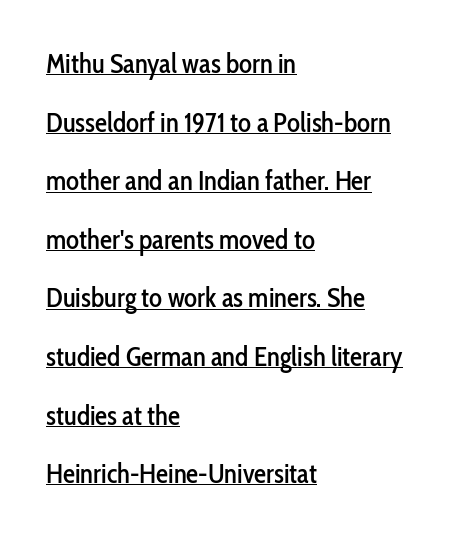
In designer terms, the underline attribute is active on this setting. Posture: upright roman. Does extra space separate the letters? No, they use regular spacing. Honestly, the rows look like they've been pulled way apart.
